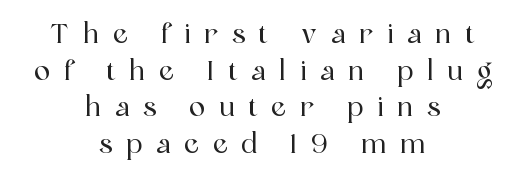
The image shows 27 px text type, upright; set centered, normal line spacing (1.36x), unusually wide letter spacing (+0.5 em), not underlined.
